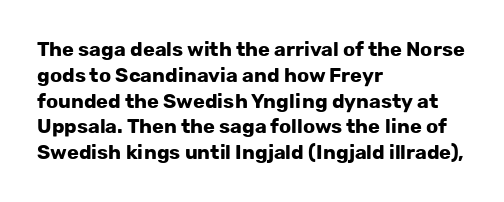
{"italic": "no", "bold": "yes", "underline": "no", "align": "left", "line_spacing": "normal", "line_spacing_ratio": 1.29, "letter_spacing": "normal", "letter_spacing_em": 0.0, "glyph_px": 20}
